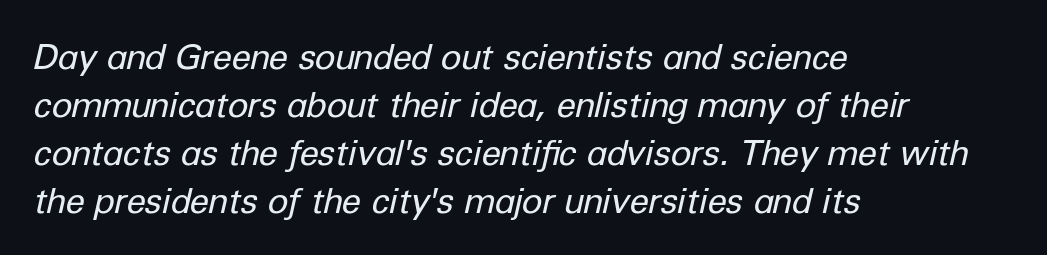
The gap between lines stays unmarked. Notice how the passage keeps a crisp vertical edge on the left only. A typesetter would call this leading conventional body-copy spacing. Note the varied advance widths — an 'i' is clearly narrower than an 'm'. Here the glyphs are tracked normally, forming tight word shapes. Heaviness? Minimal to ordinary, like unemphasized prose.
